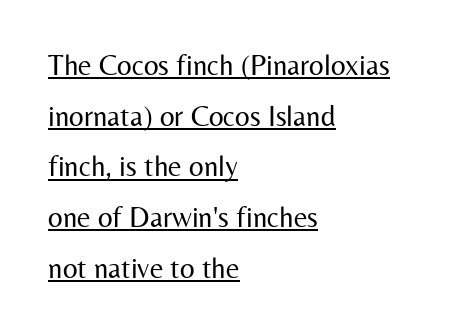
The image shows 29 px regular-weight sans-serif type, upright; set left-aligned, line spacing 1.75x, normal letter spacing, underlined; medium stroke contrast and a medium x-height.
